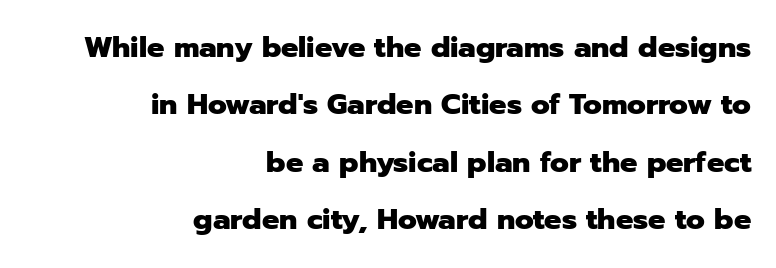
Q: Is the text bold? A: Yes.
Q: Is the text italic (slanted)? A: No, it is upright.
Q: Is the typeface a serif or a sans-serif typeface? A: Sans-serif.
Q: Is the text underlined? A: No.
Q: How is the paragraph aligned? A: Right-aligned.
Q: Is the spacing between letters normal or unusually wide? A: Normal.
Q: Is the spacing between lines tight, normal or loose? A: Loose.
Q: Width (condensed, normal, or wide)? A: Normal.
Q: Stroke contrast? A: Low.
Q: x-height? A: Medium.
Q: Monospaced? A: No.
